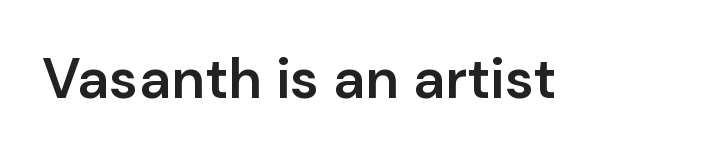
The image shows 56 px semibold sans-serif type, upright; set normal letter spacing, not underlined; low stroke contrast and a medium x-height.
